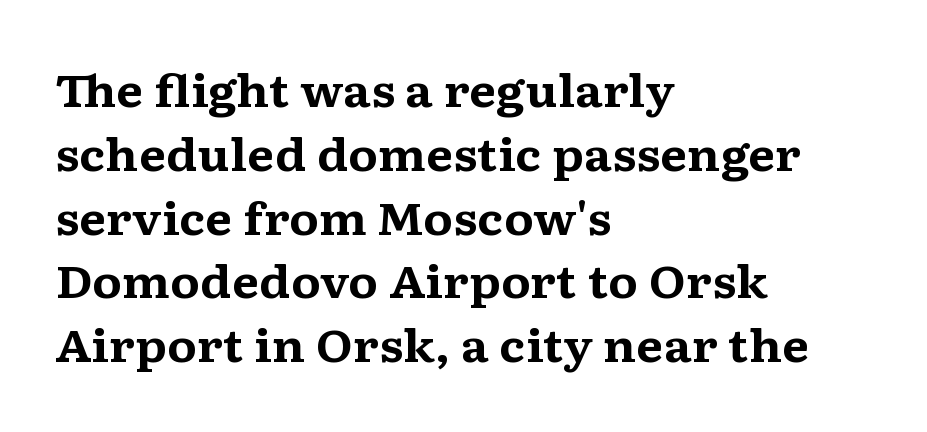
Q: Is the text bold? A: Yes.
Q: Is the text italic (slanted)? A: No, it is upright.
Q: Is the typeface a serif or a sans-serif typeface? A: Serif.
Q: Is the text underlined? A: No.
Q: How is the paragraph aligned? A: Left-aligned.
Q: Is the spacing between letters normal or unusually wide? A: Normal.
Q: Is the spacing between lines tight, normal or loose? A: Normal.
Q: Width (condensed, normal, or wide)? A: Wide.
Q: Stroke contrast? A: Medium.
Q: x-height? A: Medium.
Q: Monospaced? A: No.
